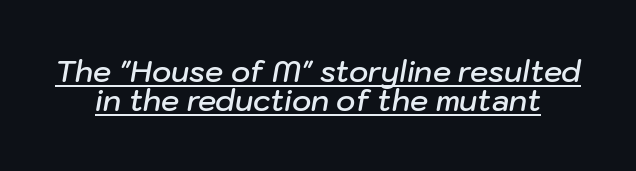
The image shows 29 px semibold type, italic (leaning right); set tight line spacing (0.99x), normal letter spacing, underlined; low stroke contrast and a medium x-height.
